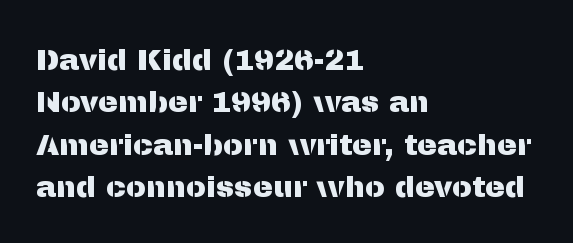
{"serif": "no", "italic": "no", "width": "normal", "stroke_contrast": "medium", "x_height": "medium", "monospaced": "no", "underline": "no", "align": "left", "line_spacing": "normal", "line_spacing_ratio": 1.41, "letter_spacing": "normal", "letter_spacing_em": 0.0, "glyph_px": 30}
